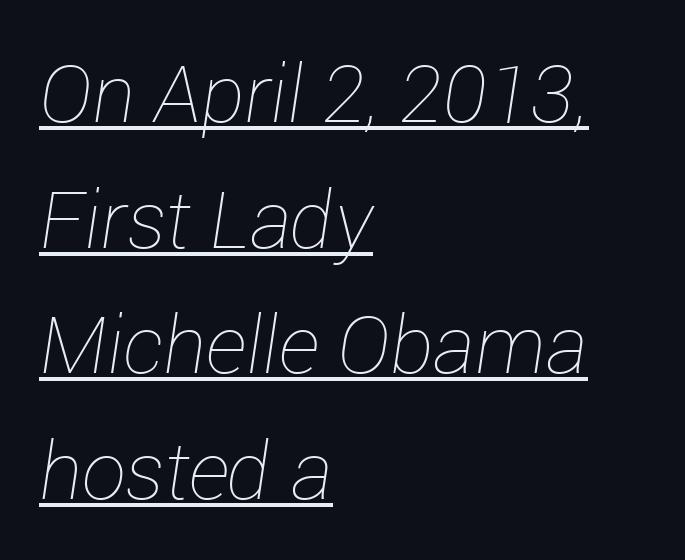
This sample uses plain, unmodified letter spacing. Slanted lettering throughout. Notice how a bar underscores the lettering throughout. Is this a fixed-width face? No — the glyphs have proportional, varying widths. If you drew a ruler down the left edge, every line would touch it.
